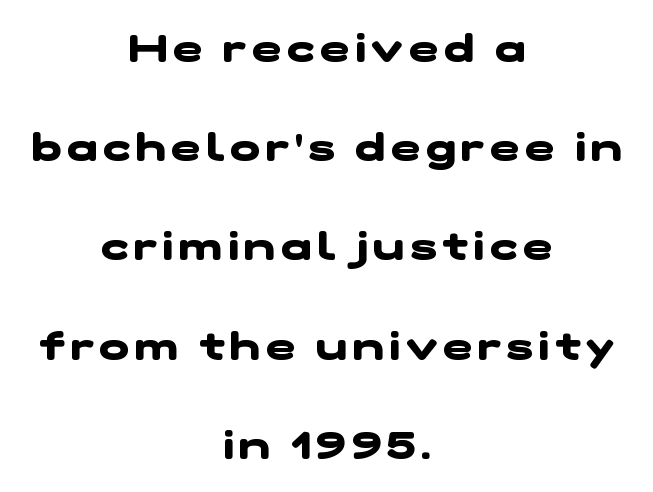
The line-height multiplier appears high, well above default. Set as a true bold cut, around the 700 mark. The paragraph shown floats in the horizontal middle. The glyphs are unaccompanied by any horizontal stroke below them. Letterform terminals end flat and unadorned throughout the passage.
